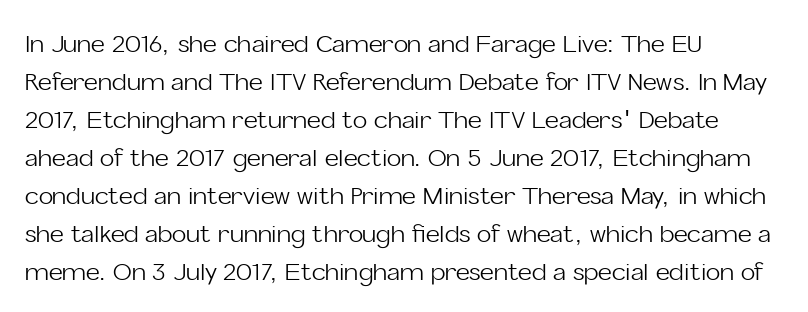
Q: Is the text bold? A: No.
Q: Is the text italic (slanted)? A: No, it is upright.
Q: Is the text underlined? A: No.
Q: How is the paragraph aligned? A: Left-aligned.
Q: Is the spacing between letters normal or unusually wide? A: Normal.
Q: Is the spacing between lines tight, normal or loose? A: Normal.
